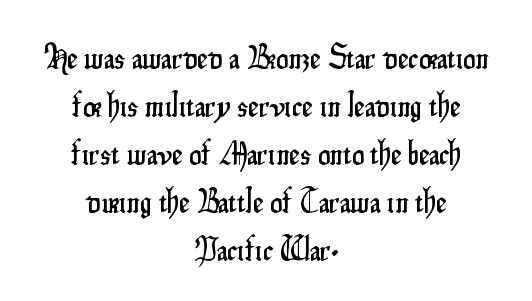
This sample is center-justified, so both line endings float freely. Each letter keeps its own natural width here, so spacing adapts to shape. Normally led — the rows are evenly, conventionally spaced. Each row of text sits above clean, open space.
